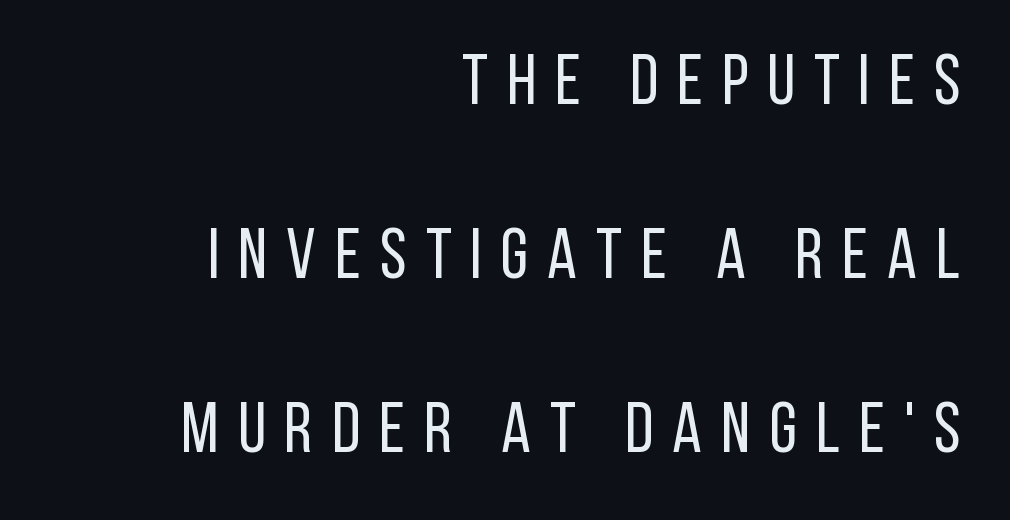
Q: Is the text bold? A: No.
Q: Is the text italic (slanted)? A: No, it is upright.
Q: Is the typeface a serif or a sans-serif typeface? A: Sans-serif.
Q: Is the text underlined? A: No.
Q: How is the paragraph aligned? A: Right-aligned.
Q: Is the spacing between letters normal or unusually wide? A: Unusually wide.
Q: Is the spacing between lines tight, normal or loose? A: Loose.
Q: Width (condensed, normal, or wide)? A: Condensed.
Q: Stroke contrast? A: Low.
Q: x-height? A: Large.
Q: Monospaced? A: No.
